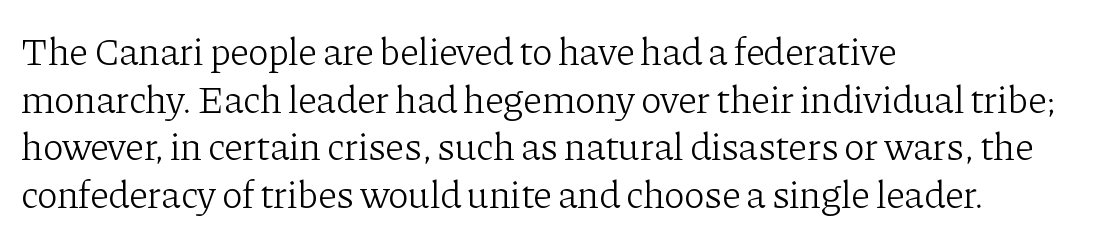
Teacher's note: observe the even left margin — that is flush-left alignment. Words appear dense and cohesive because spacing is normal. The passage shown is typed in a proportional face where columns would drift. Unlike italic type, these characters show no tilt at all. To sum up the face: it has serifs. Ink coverage per letter is moderate at most.
